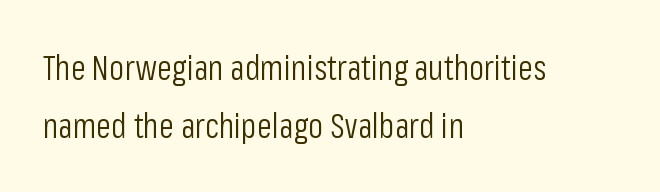
Q: Is the text bold? A: No.
Q: Is the text italic (slanted)? A: No, it is upright.
Q: Is the typeface a serif or a sans-serif typeface? A: Sans-serif.
Q: Is the text underlined? A: No.
Q: How is the paragraph aligned? A: Left-aligned.
Q: Is the spacing between letters normal or unusually wide? A: Normal.
Q: Width (condensed, normal, or wide)? A: Condensed.
Q: Stroke contrast? A: Low.
Q: x-height? A: Medium.
Q: Monospaced? A: No.
